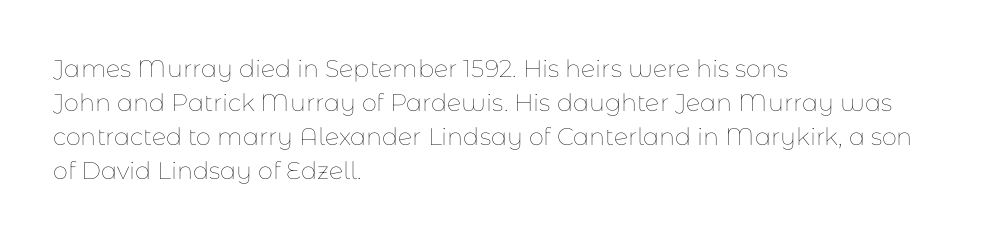
{"italic": "no", "bold": "no", "underline": "no", "align": "left", "line_spacing": "normal", "line_spacing_ratio": 1.42, "letter_spacing": "normal", "letter_spacing_em": 0.0, "glyph_px": 24}
